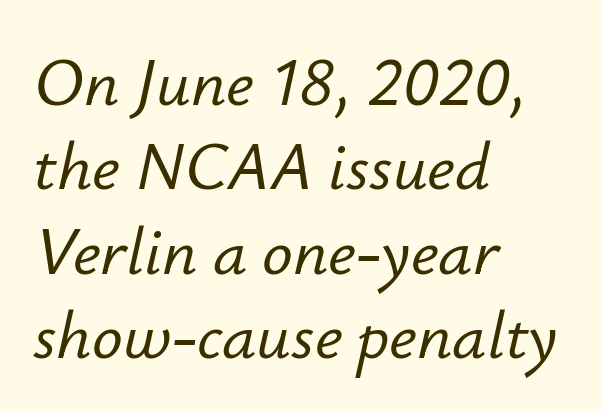
The string is rendered with underlining switched off. There is no visible air inserted between adjacent glyphs. The setting favours the left margin, as ordinary paragraphs usually do. Posture: slanted.
